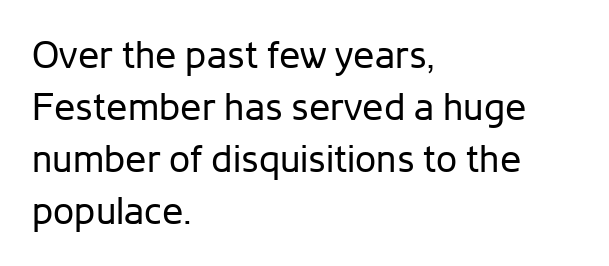
These lines are rendered in a variable-pitch font. This rendering uses left alignment, leaving the right contour irregular. Weight class: somewhere from thin through regular. The rendering keeps characters at their native spacing.
